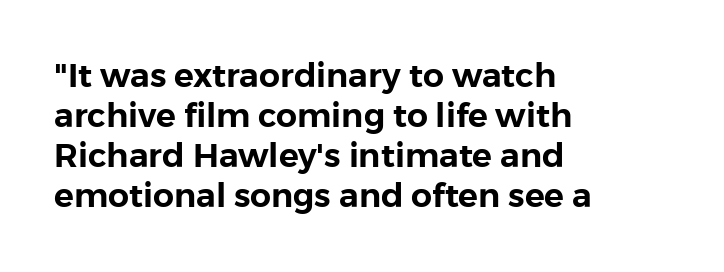
Horizontally, the lines are justified to the leading edge only. Plain, unruled lines of type. Tall strokes in this sample are plumb rather than angled. Is this a fixed-width face? No — the glyphs have proportional, varying widths. The designer went with a sans here, leaving each stem footless. Standard letterfit; no display-style spreading of the glyphs.
